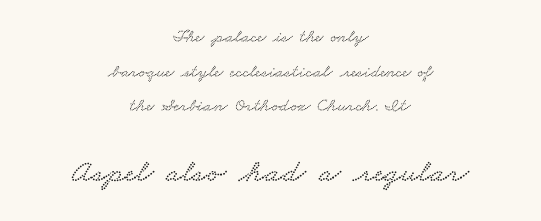
Little horizontal feet cap the strokes, marking this as serif type. The later block is typeset at a bigger size than the earlier block. The passage shown stacks its lines with a broad gap. Casual observation: everything's sitting right in the middle. Each letter keeps its own natural width here, so spacing adapts to shape.
